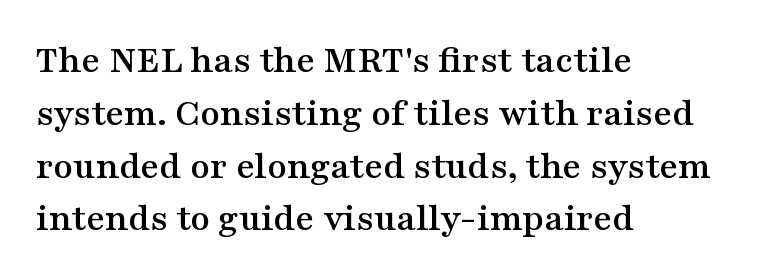
The image shows 40 px wide serif type, upright; set left-aligned, normal line spacing (1.32x), normal letter spacing, not underlined; medium stroke contrast and a medium x-height.
